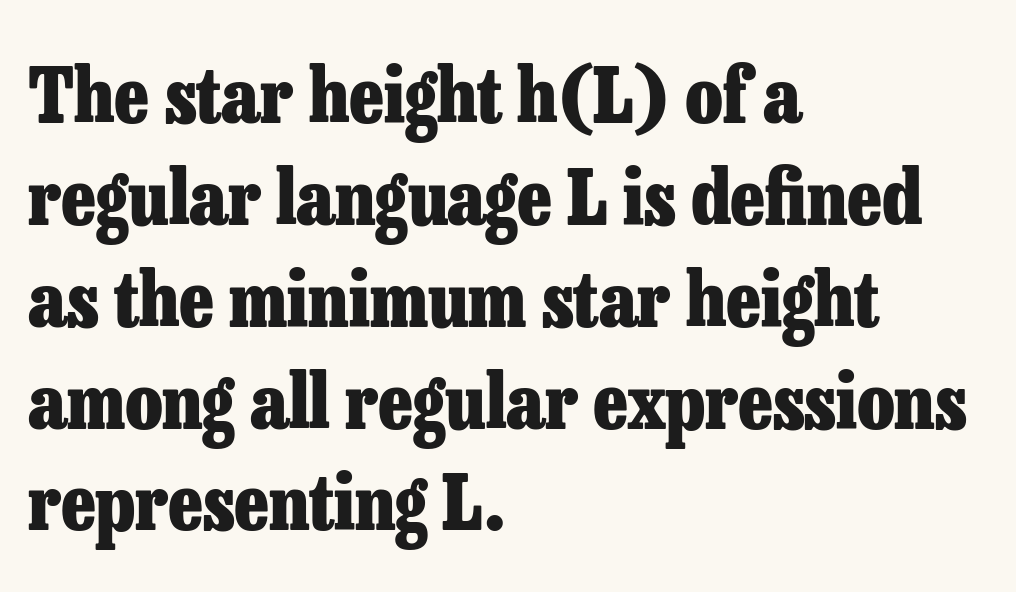
The image shows 76 px heavy serif type, upright; set left-aligned, normal line spacing (1.34x), normal letter spacing, not underlined; low stroke contrast and a medium x-height.
